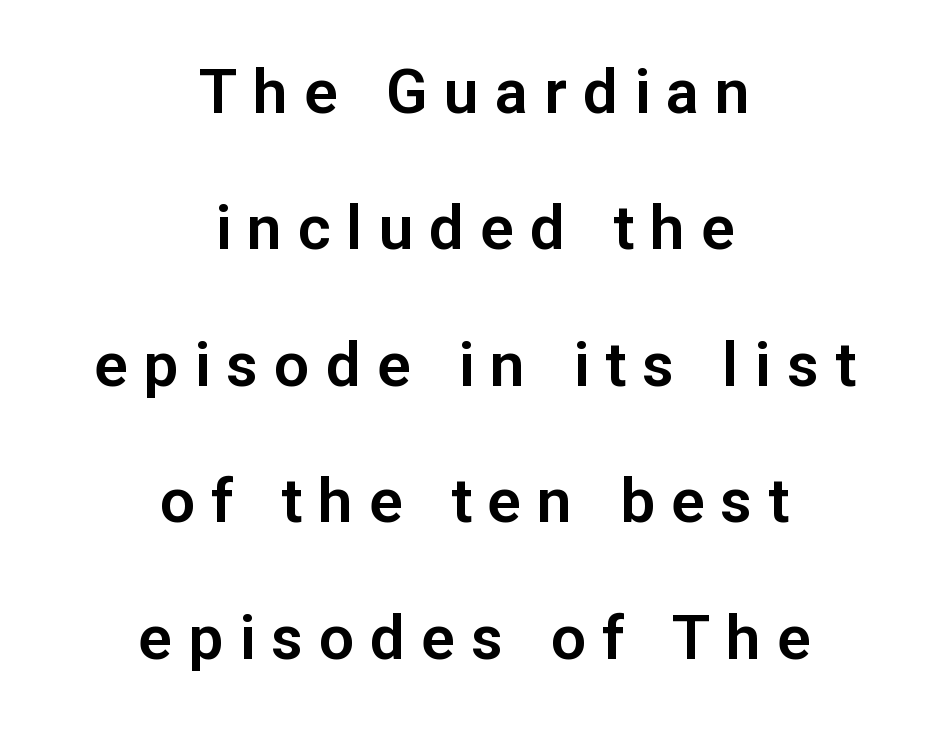
In terms of letterspacing, this is a distinctly airy, spread setting. The typeface chosen for these lines omits serifs. What's the leading like? Stretched, with rows far apart. A roman cut, with each character standing at attention. The paragraph has two soft edges and a firm central axis.
